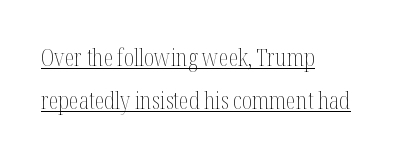
Q: Is the text bold? A: No.
Q: Is the text italic (slanted)? A: No, it is upright.
Q: Is the text underlined? A: Yes.
Q: How is the paragraph aligned? A: Left-aligned.
Q: Is the spacing between letters normal or unusually wide? A: Normal.
